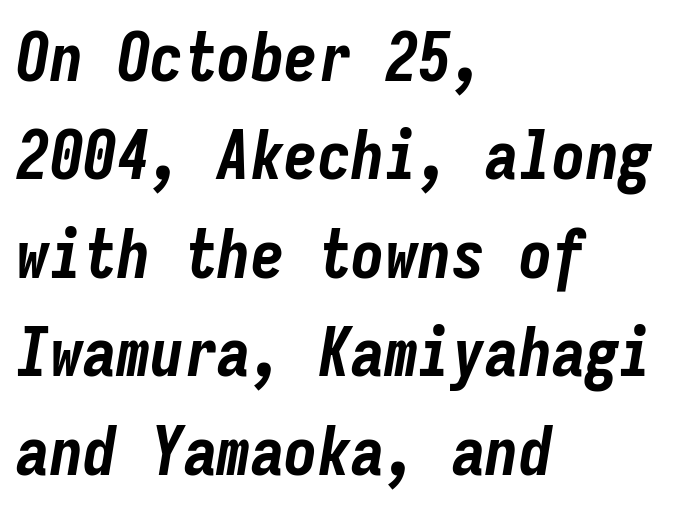
The image shows 67 px bold, condensed type, italic (leaning right), monospaced; set left-aligned, normal line spacing (1.47x), normal letter spacing, not underlined; low stroke contrast and a medium x-height.
